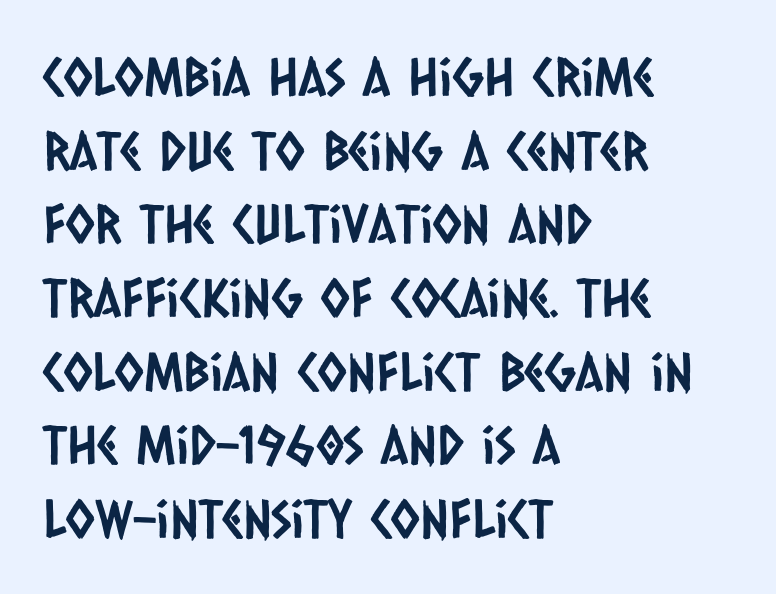
Where is the straight margin? On the left. Unmarked baselines from the first word to the last. Note the varied advance widths — an 'i' is clearly narrower than an 'm'. Does the leading feel generous? No, just average. Nobody touched the tracking dial on this one. The type family on display is of the sans-serif kind.
